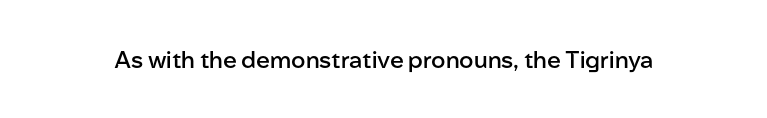
Q: Is the text bold? A: Semi-bold.
Q: Is the text italic (slanted)? A: No, it is upright.
Q: Is the text underlined? A: No.
Q: Is the spacing between letters normal or unusually wide? A: Normal.
